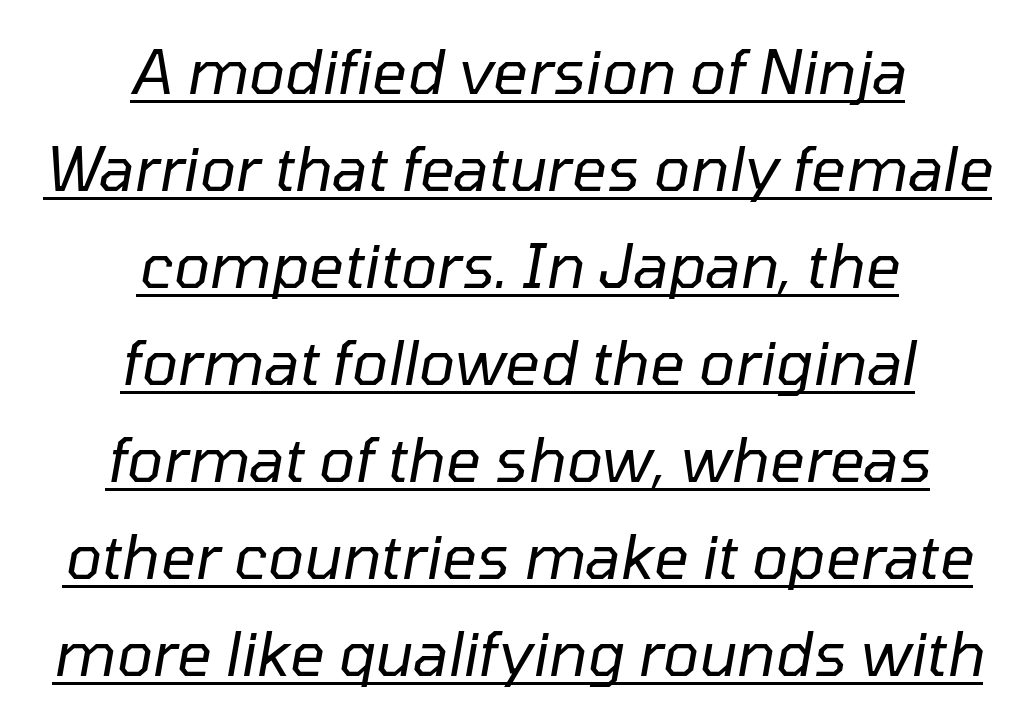
Q: Is the text bold? A: No.
Q: Is the text italic (slanted)? A: Yes, it leans right by about 10 degrees.
Q: Is the text underlined? A: Yes.
Q: How is the paragraph aligned? A: Centered.
Q: Is the spacing between letters normal or unusually wide? A: Normal.
Q: Is the spacing between lines tight, normal or loose? A: Normal.
Q: Width (condensed, normal, or wide)? A: Normal.
Q: Stroke contrast? A: Low.
Q: x-height? A: Medium.
Q: Monospaced? A: No.
